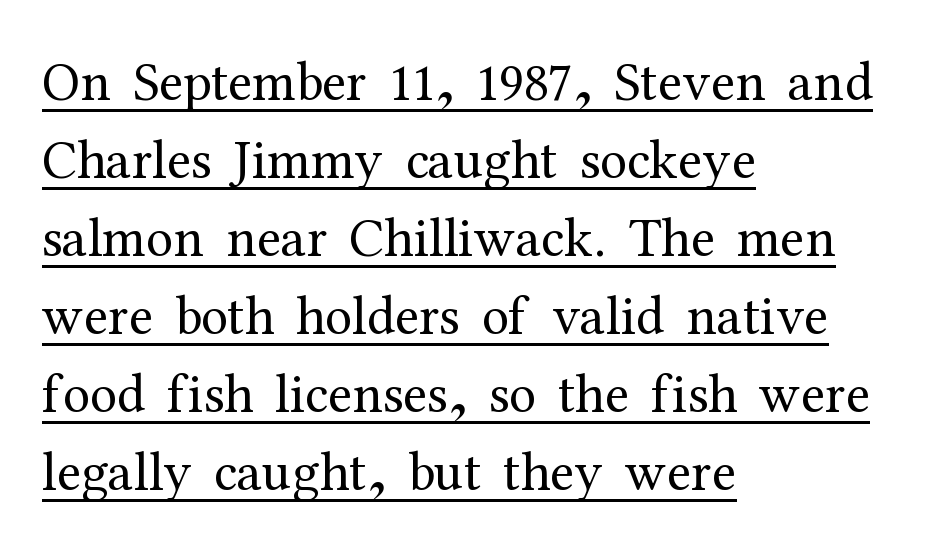
Q: Is the text bold? A: No.
Q: Is the text italic (slanted)? A: No, it is upright.
Q: Is the typeface a serif or a sans-serif typeface? A: Serif.
Q: Is the text underlined? A: Yes.
Q: How is the paragraph aligned? A: Left-aligned.
Q: Is the spacing between letters normal or unusually wide? A: Normal.
Q: Is the spacing between lines tight, normal or loose? A: Normal.
Q: Width (condensed, normal, or wide)? A: Normal.
Q: Stroke contrast? A: Medium.
Q: x-height? A: Medium.
Q: Monospaced? A: No.
